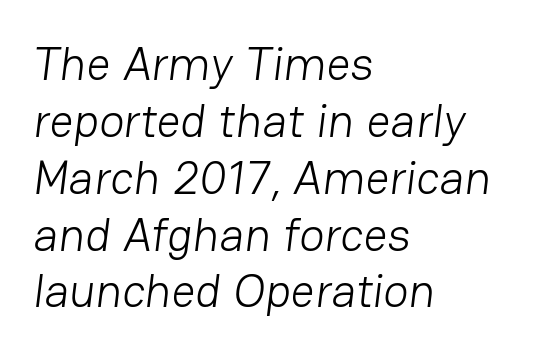
Q: Is the text bold? A: No.
Q: Is the typeface a serif or a sans-serif typeface? A: Sans-serif.
Q: Is the text underlined? A: No.
Q: How is the paragraph aligned? A: Left-aligned.
Q: Is the spacing between letters normal or unusually wide? A: Normal.
Q: Width (condensed, normal, or wide)? A: Normal.
Q: Stroke contrast? A: Low.
Q: x-height? A: Medium.
Q: Monospaced? A: No.
